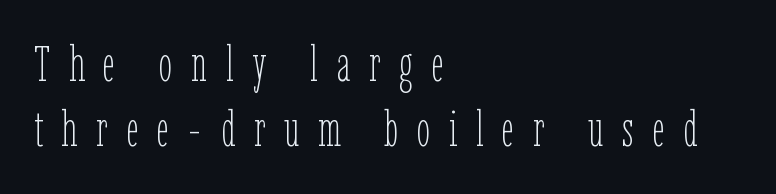
These lines stack with their left ends in a neat column. Whoever set this chose a conventional vertical rhythm. This sample uses expanded letter spacing, leaving extra air between glyphs. Is this a heavy cut? Hardly; it is regular or lighter. Is there any slant? The stems are plumb.
